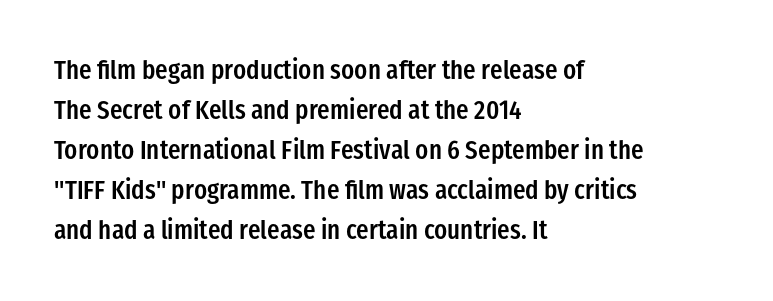
The image shows 26 px text type, upright; set left-aligned, normal line spacing (1.54x), normal letter spacing, not underlined.
